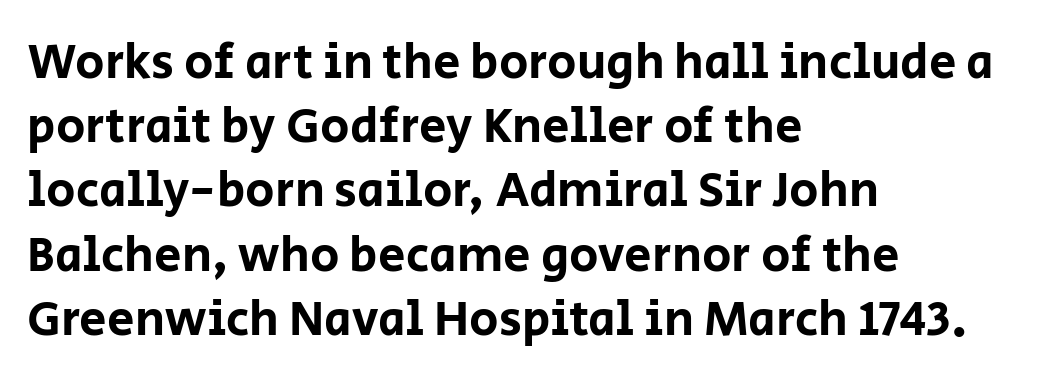
Q: Is the text italic (slanted)? A: No, it is upright.
Q: Is the typeface a serif or a sans-serif typeface? A: Sans-serif.
Q: Is the text underlined? A: No.
Q: How is the paragraph aligned? A: Left-aligned.
Q: Is the spacing between letters normal or unusually wide? A: Normal.
Q: Is the spacing between lines tight, normal or loose? A: Normal.
Q: Width (condensed, normal, or wide)? A: Normal.
Q: Stroke contrast? A: Low.
Q: x-height? A: Large.
Q: Monospaced? A: No.
